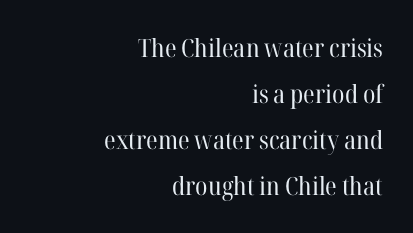
{"italic": "no", "bold": "no", "underline": "no", "align": "right", "line_spacing_ratio": 1.84, "letter_spacing": "normal", "letter_spacing_em": 0.0, "glyph_px": 25}
